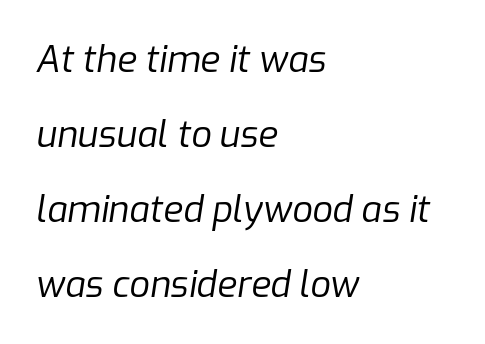
Q: Is the text bold? A: No.
Q: Is the text italic (slanted)? A: Yes, it leans right by about 9 degrees.
Q: Is the text underlined? A: No.
Q: How is the paragraph aligned? A: Left-aligned.
Q: Is the spacing between letters normal or unusually wide? A: Normal.
Q: Is the spacing between lines tight, normal or loose? A: Loose.
Q: Width (condensed, normal, or wide)? A: Normal.
Q: Stroke contrast? A: Low.
Q: x-height? A: Medium.
Q: Monospaced? A: No.
